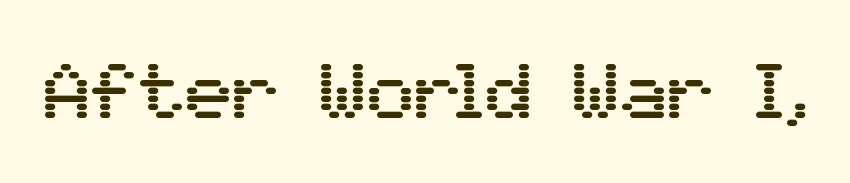
The image shows 79 px sans-serif type, upright; set normal letter spacing, not underlined; medium stroke contrast and a medium x-height.
